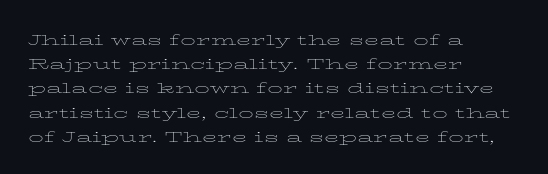
{"italic": "no", "bold": "no", "underline": "no", "align": "left", "line_spacing_ratio": 1.21, "letter_spacing": "normal", "letter_spacing_em": 0.0, "glyph_px": 20}
